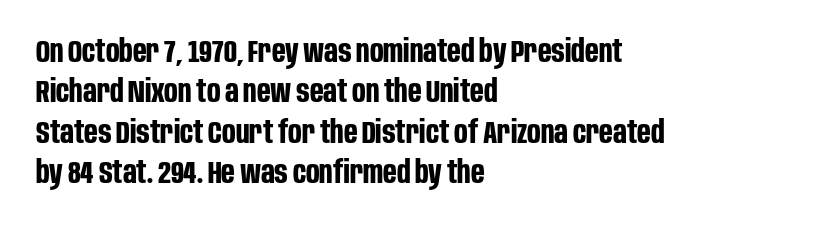
In terms of letterspacing, this is plain default setting. In terms of leading, this rendering sits right in the middle. Varying glyph widths throughout — classic text-font behaviour. A sans-serif font was chosen for this passage.
